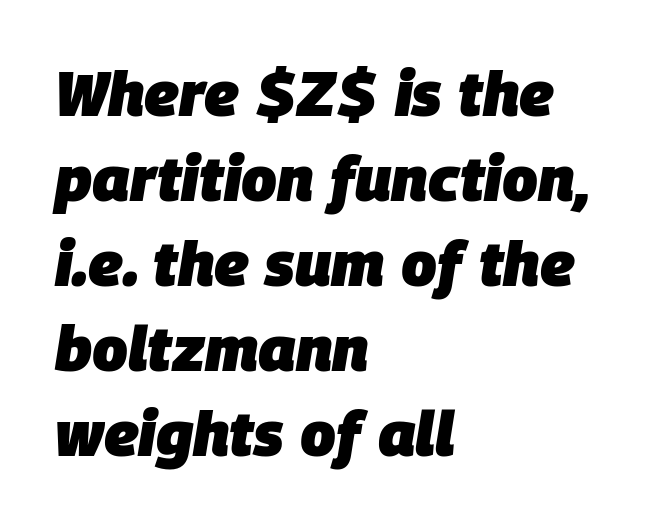
{"italic": "yes", "lean": "right", "slant_degrees": 9, "bold": "yes", "weight": "heavy", "width": "normal", "stroke_contrast": "low", "x_height": "large", "monospaced": "no", "underline": "no", "align": "left", "line_spacing": "normal", "line_spacing_ratio": 1.35, "letter_spacing": "normal", "letter_spacing_em": 0.0, "glyph_px": 63}
